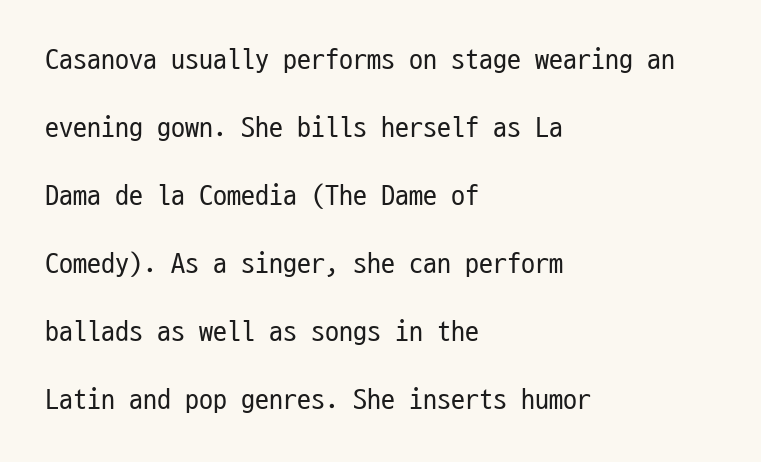
Reading down the block, your eye returns to a fixed left position each line. The face used here is monospaced, like something from a code editor. The space beneath each line is pristine and unruled. Bold? No — there's no thickening of the strokes.
